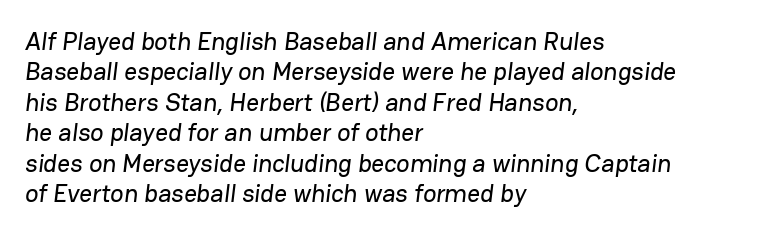
Q: Is the text underlined? A: No.
Q: How is the paragraph aligned? A: Left-aligned.
Q: Is the spacing between letters normal or unusually wide? A: Normal.
